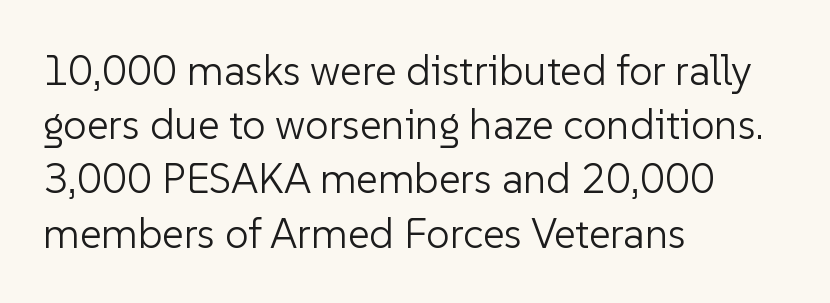
{"serif": "no", "italic": "no", "bold": "no", "weight": "light", "width": "normal", "stroke_contrast": "low", "x_height": "medium", "monospaced": "no", "underline": "no", "align": "left", "line_spacing": "normal", "line_spacing_ratio": 1.29, "letter_spacing": "normal", "letter_spacing_em": 0.0, "glyph_px": 42}
